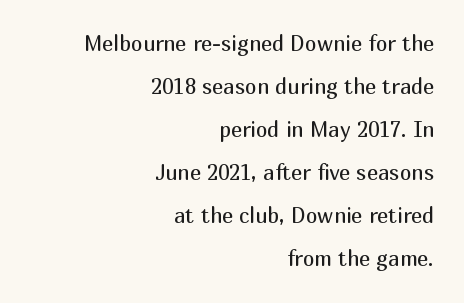
The paragraph has a hard right edge and a soft left edge. The lettering holds an erect, upright posture throughout. The line texture is even and compact thanks to regular tracking. Bold? No — there's no thickening of the strokes.
